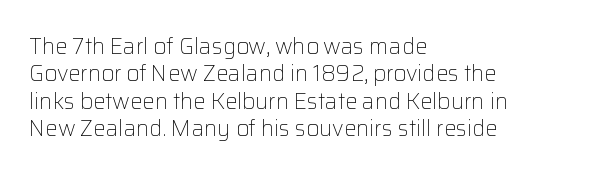
Q: Is the text bold? A: No.
Q: Is the text italic (slanted)? A: No, it is upright.
Q: Is the text underlined? A: No.
Q: How is the paragraph aligned? A: Left-aligned.
Q: Is the spacing between letters normal or unusually wide? A: Normal.
Q: Is the spacing between lines tight, normal or loose? A: Normal.
